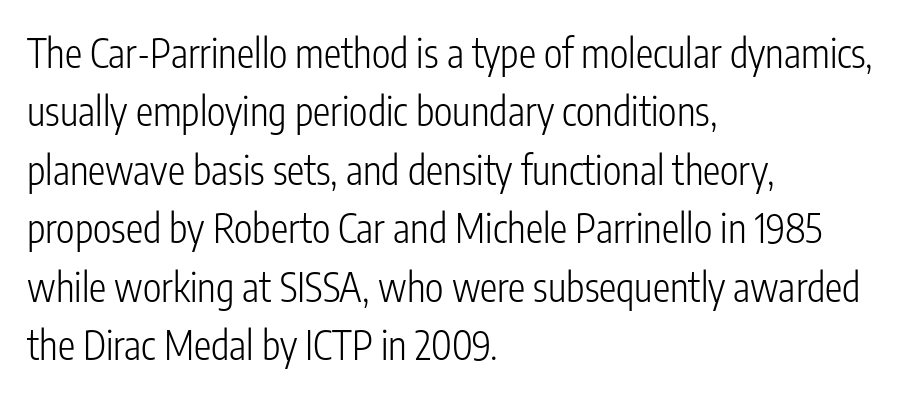
Do the characters align in a grid? No, the font is proportional. The face used here is rendered with its standard letterfit. Stems and bowls with no extra thickness — not bold. Casual observation: everything's shoved over to the left. Beneath every word, the page is bare.
